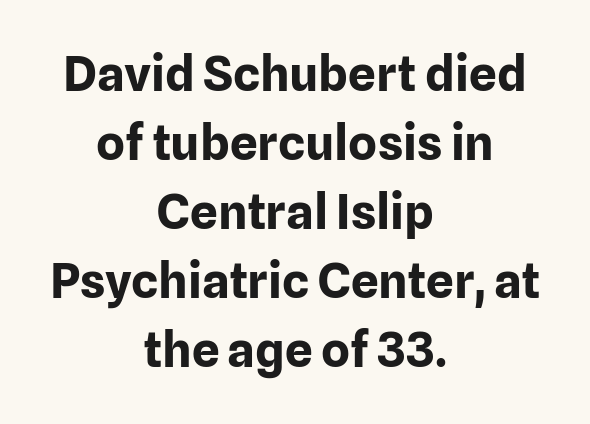
The image shows 49 px bold sans-serif type, upright; set centered, normal line spacing (1.41x), normal letter spacing, not underlined; low stroke contrast and a medium x-height.
